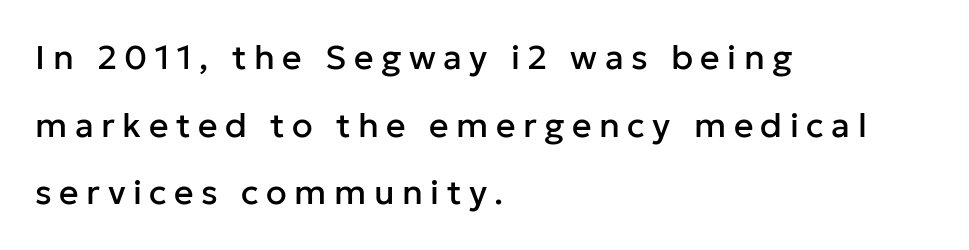
Q: Is the text italic (slanted)? A: No, it is upright.
Q: Is the typeface a serif or a sans-serif typeface? A: Sans-serif.
Q: Is the text underlined? A: No.
Q: How is the paragraph aligned? A: Left-aligned.
Q: Is the spacing between letters normal or unusually wide? A: Unusually wide.
Q: Is the spacing between lines tight, normal or loose? A: Loose.
Q: Width (condensed, normal, or wide)? A: Normal.
Q: Stroke contrast? A: Low.
Q: x-height? A: Medium.
Q: Monospaced? A: No.
